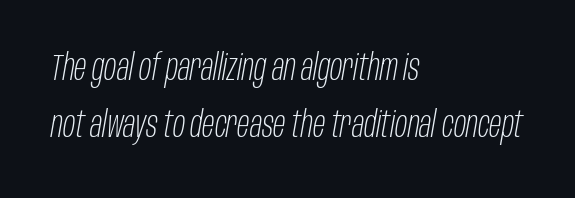
Q: Is the text bold? A: No.
Q: Is the text italic (slanted)? A: Yes, it leans right by about 10 degrees.
Q: Is the text underlined? A: No.
Q: How is the paragraph aligned? A: Left-aligned.
Q: Is the spacing between letters normal or unusually wide? A: Normal.
Q: Is the spacing between lines tight, normal or loose? A: Normal.
Q: Width (condensed, normal, or wide)? A: Condensed.
Q: Stroke contrast? A: Low.
Q: x-height? A: Large.
Q: Monospaced? A: No.
